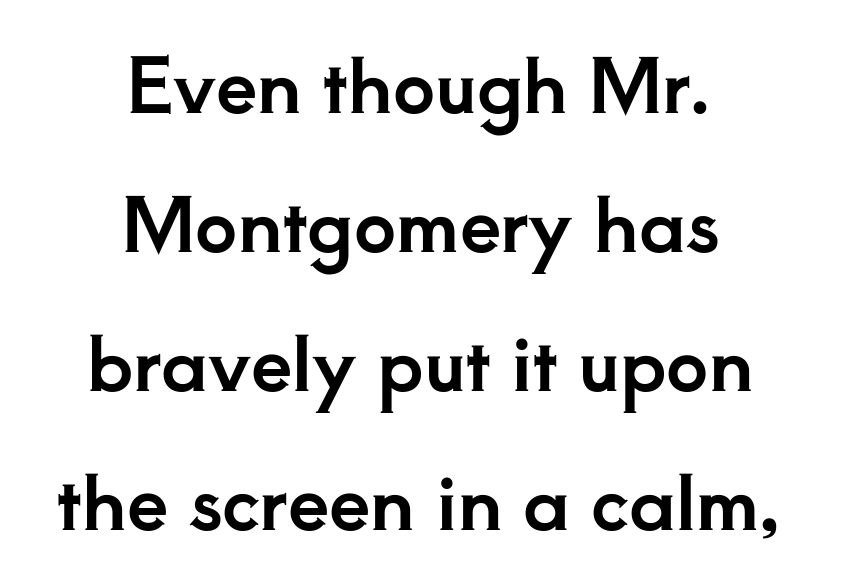
{"serif": "yes", "italic": "no", "width": "normal", "stroke_contrast": "low", "x_height": "small", "monospaced": "no", "underline": "no", "align": "center", "line_spacing_ratio": 1.88, "letter_spacing": "normal", "letter_spacing_em": 0.0, "glyph_px": 74}
